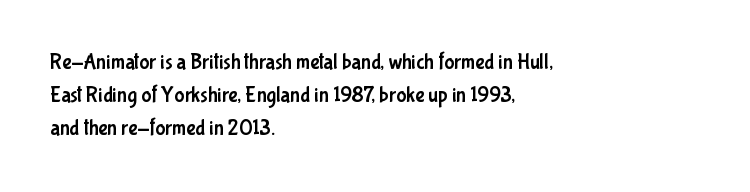
{"italic": "no", "underline": "no", "align": "left", "line_spacing": "normal", "line_spacing_ratio": 1.58, "letter_spacing": "normal", "letter_spacing_em": 0.0, "glyph_px": 21}
